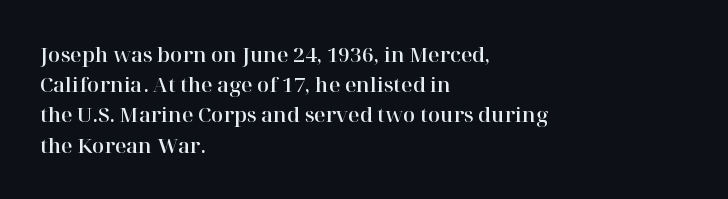
The image shows 20 px text type, upright; set left-aligned, normal line spacing (1.51x), normal letter spacing, not underlined.
